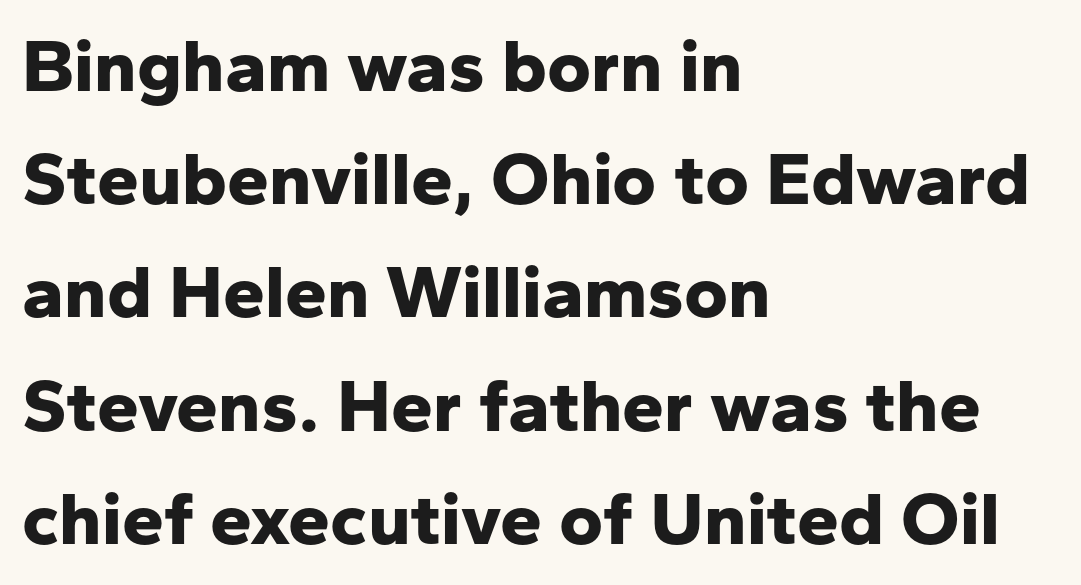
The image shows 75 px bold sans-serif type, upright; set left-aligned, normal line spacing (1.51x), normal letter spacing, not underlined; low stroke contrast and a medium x-height.
